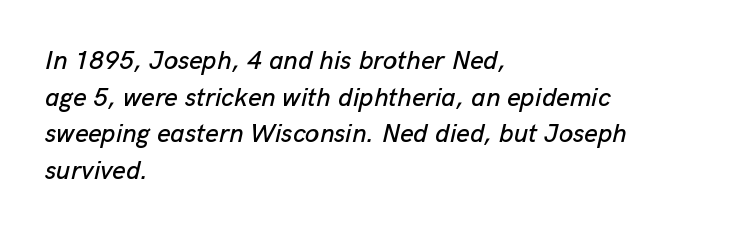
Q: Is the text italic (slanted)? A: Yes, it leans right by about 13 degrees.
Q: Is the text underlined? A: No.
Q: How is the paragraph aligned? A: Left-aligned.
Q: Is the spacing between letters normal or unusually wide? A: Normal.
Q: Is the spacing between lines tight, normal or loose? A: Normal.
